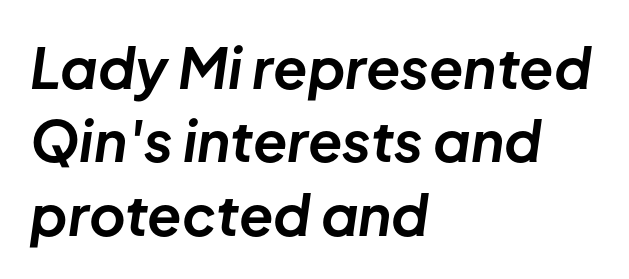
The image shows 56 px bold type, italic (leaning right); set left-aligned, normal line spacing (1.31x), normal letter spacing, not underlined; low stroke contrast and a medium x-height.
